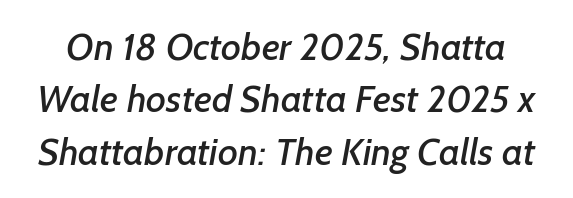
Inter-character spacing is left at the font's built-in metrics. The rendering uses natural spacing where letterforms have individual widths. Quick note: interline space is typical. Look at the bottom of the vertical strokes: they stop flat, with no serifs. Quick note: underline off.
